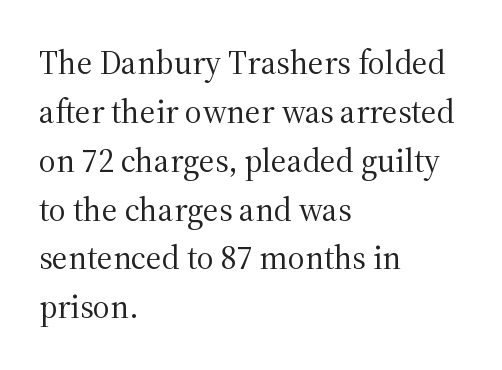
Stems here are at most as thick as an everyday book face. Old-style or modern, the face here clearly has serifs. Letter spacing: default. Words float on clear page, feet unadorned.
